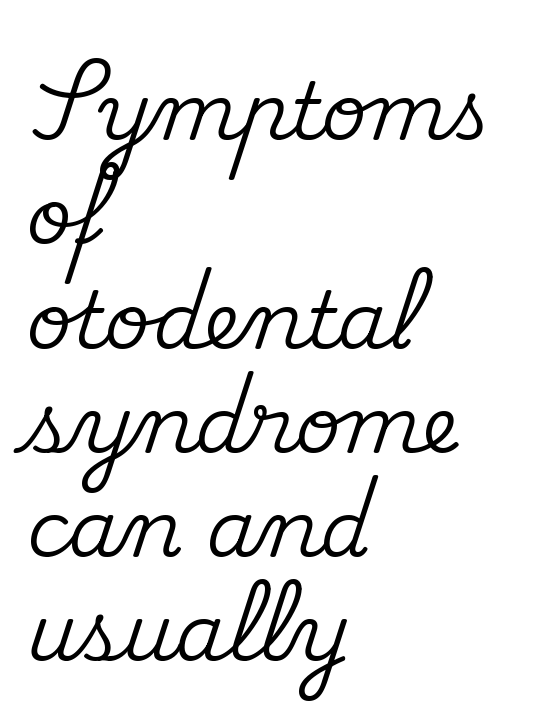
{"serif": "yes", "width": "normal", "stroke_contrast": "medium", "x_height": "small", "monospaced": "no", "underline": "no", "align": "left", "line_spacing": "normal", "line_spacing_ratio": 1.32, "letter_spacing": "normal", "letter_spacing_em": 0.0, "glyph_px": 79}
